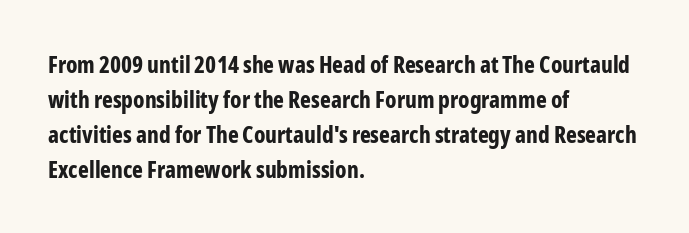
{"italic": "no", "bold": "yes", "underline": "no", "align": "left", "line_spacing": "normal", "line_spacing_ratio": 1.52, "letter_spacing": "normal", "letter_spacing_em": 0.0, "glyph_px": 23}
